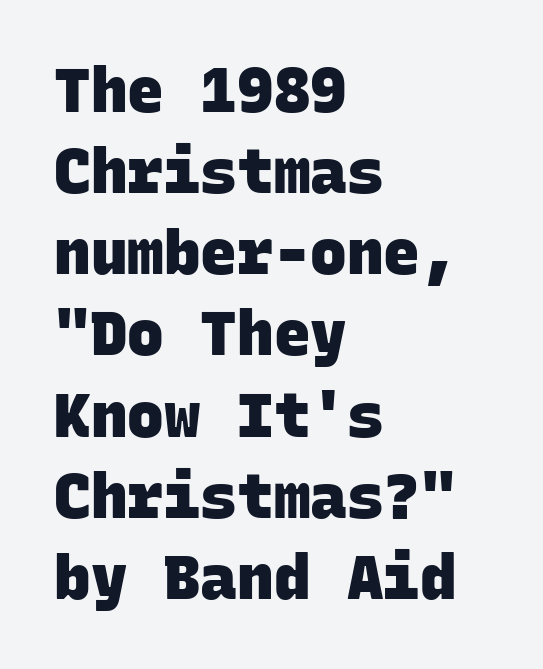
The lines are quadded left. A bare baseline throughout the passage. Is this a fixed-width face? Yes — each glyph sits in an identical cell. Unlike a traditional serif, this face leaves its strokes unadorned. Is the letter spacing exaggerated? No — it looks like the ordinary default.
